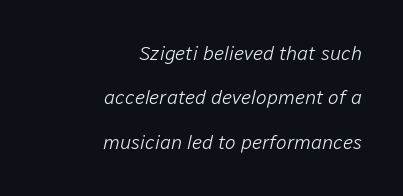
Q: Is the text bold? A: No.
Q: Is the text italic (slanted)? A: Yes, it leans right by about 12 degrees.
Q: Is the text underlined? A: No.
Q: How is the paragraph aligned? A: Right-aligned.
Q: Is the spacing between letters normal or unusually wide? A: Normal.
Q: Is the spacing between lines tight, normal or loose? A: Loose.
